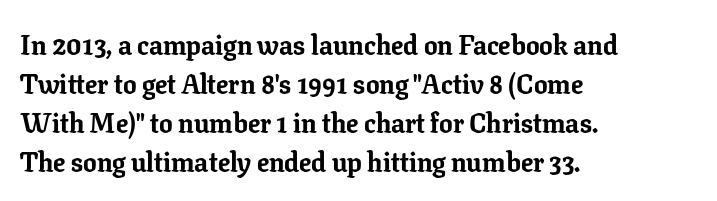
Line starts are locked; line ends wander. On the weight axis this lands at bold, roughly 700. Italic: no, the glyphs are upright roman. Glance below the letters and you will spot only blank space.
